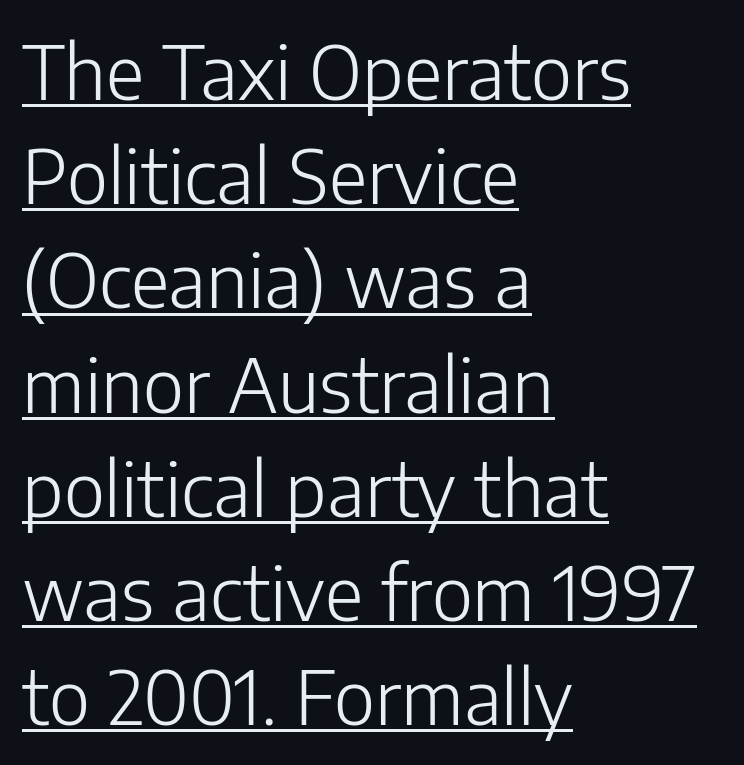
{"serif": "no", "italic": "no", "bold": "no", "weight": "light", "width": "normal", "stroke_contrast": "low", "x_height": "medium", "monospaced": "no", "underline": "yes", "align": "left", "line_spacing": "normal", "line_spacing_ratio": 1.39, "letter_spacing": "normal", "letter_spacing_em": 0.0, "glyph_px": 75}
